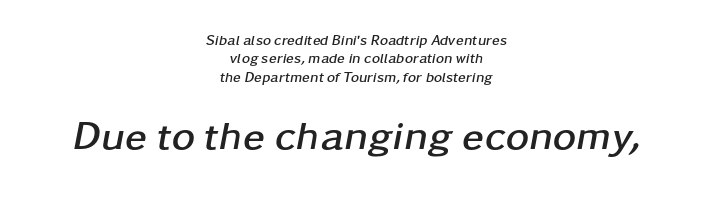
The image shows 40 px semibold, wide type, italic (leaning right); set centered, normal line spacing (1.32x), normal letter spacing, not underlined; the second (bottom) block is 2.86x larger; low stroke contrast and a medium x-height.
